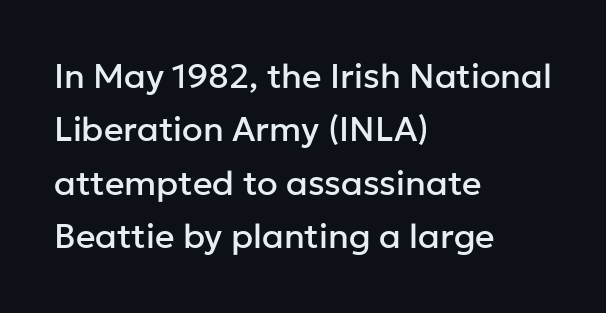
The image shows 34 px sans-serif type, upright; set left-aligned, normal line spacing (1.57x), normal letter spacing, not underlined; low stroke contrast and a medium x-height.
